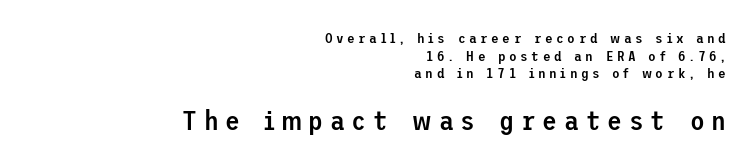
The image shows 27 px text type, upright; set right-aligned, normal line spacing (1.26x), unusually wide letter spacing (+0.25 em), not underlined; the second (bottom) block is 1.93x larger.
